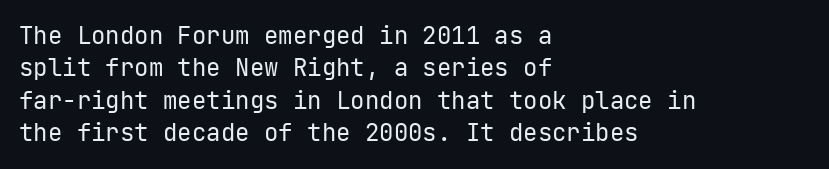
Q: Is the text bold? A: No.
Q: Is the text italic (slanted)? A: No, it is upright.
Q: Is the text underlined? A: No.
Q: How is the paragraph aligned? A: Left-aligned.
Q: Is the spacing between letters normal or unusually wide? A: Normal.
Q: Is the spacing between lines tight, normal or loose? A: Normal.
